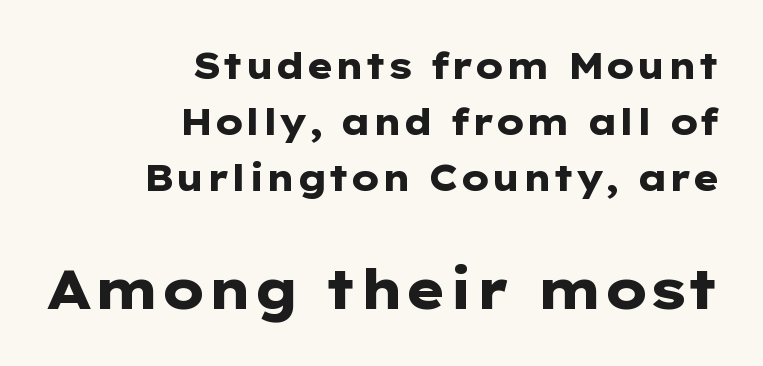
The strip under each line holds only bare page. Is there any slant? The stems are plumb. Examine the stroke ends and you'll find no serifs. The characters look thick and weighty, a clear bold. Glyph-to-glyph distance matches everyday printed text.
